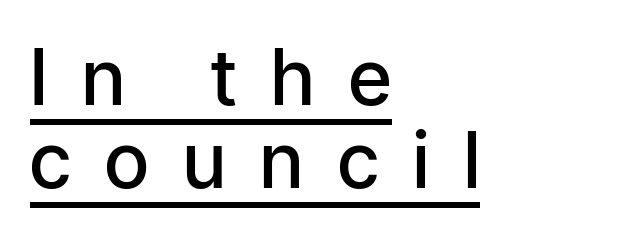
Set as a demibold, roughly 600 on the weight scale. What's the leading like? Squeezed, with rows nearly overlapping. Spacing verdict: proportional, widths tailored to each character. Each line of the rendering has a horizontal stroke beneath the glyphs.
